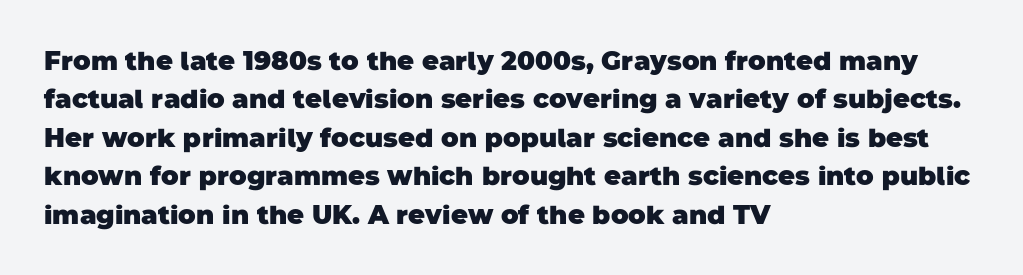
The image shows 26 px bold type; set left-aligned, normal line spacing (1.48x), normal letter spacing, not underlined.
